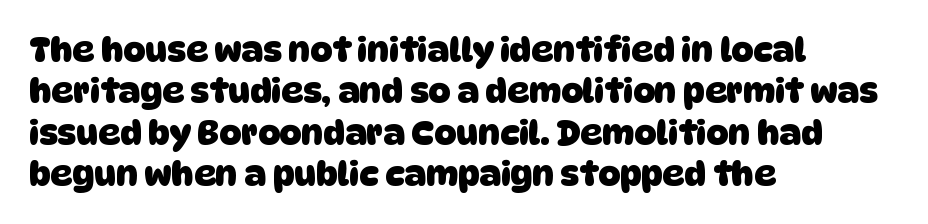
The image shows 34 px heavy sans-serif type; set left-aligned, line spacing 1.22x, normal letter spacing, not underlined; low stroke contrast and a large x-height.
